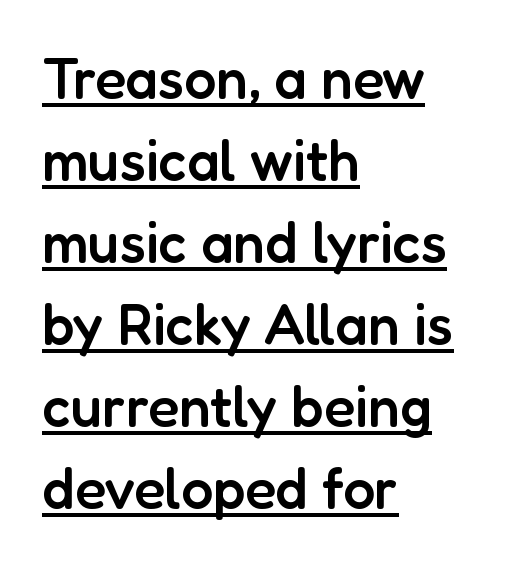
{"serif": "no", "italic": "no", "bold": "semi", "weight": "semibold", "width": "normal", "stroke_contrast": "low", "x_height": "medium", "monospaced": "no", "underline": "yes", "align": "left", "line_spacing": "normal", "line_spacing_ratio": 1.44, "letter_spacing": "normal", "letter_spacing_em": 0.0, "glyph_px": 57}
